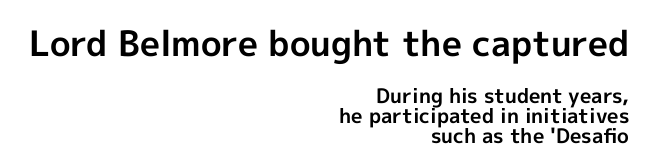
{"serif": "no", "italic": "no", "bold": "yes", "weight": "bold", "width": "normal", "x_height": "medium", "monospaced": "no", "underline": "no", "align": "right", "line_spacing": "tight", "line_spacing_ratio": 1.0, "letter_spacing": "normal", "letter_spacing_em": 0.0, "larger_block": "first", "size_ratio": 1.75, "glyph_px": 35}
